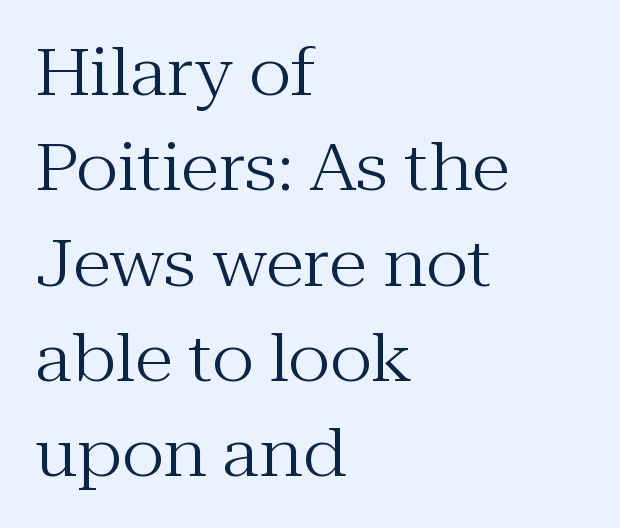
Casual observation: everything's shoved over to the left. The baseline area is clear. You can tell it's not italic because the verticals are truly vertical. This reads as an unemphasized weight, regular at the heaviest. Type style note: has serifs. Short note: letters normally spaced.
